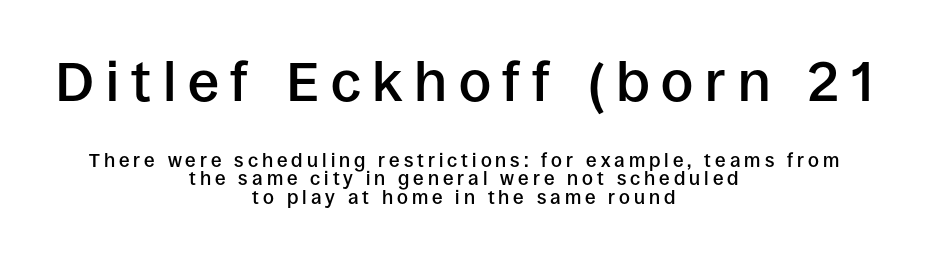
Compared with an ordinary text face, these strokes are moderately heavier — a semibold. Each letter keeps its own natural width here, so spacing adapts to shape. Vertically, the passage feels compressed, each row crowding the next. Unlike a traditional serif, this face leaves its strokes unadorned.
